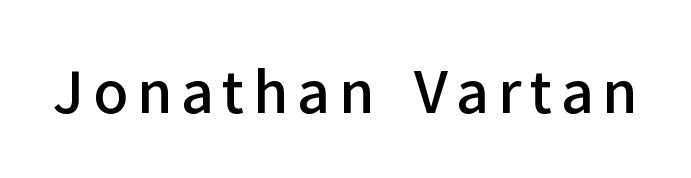
Q: Is the text bold? A: Semi-bold.
Q: Is the text italic (slanted)? A: No, it is upright.
Q: Is the typeface a serif or a sans-serif typeface? A: Sans-serif.
Q: Is the text underlined? A: No.
Q: Width (condensed, normal, or wide)? A: Normal.
Q: Stroke contrast? A: Low.
Q: x-height? A: Medium.
Q: Monospaced? A: No.
